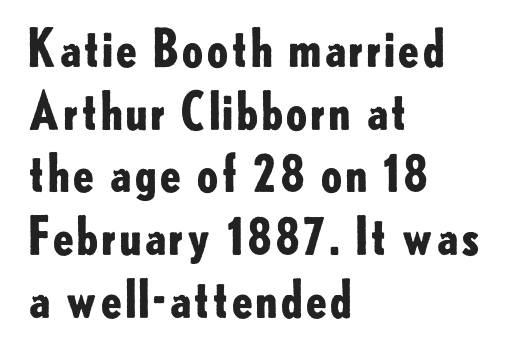
Q: Is the text bold? A: Yes.
Q: Is the text italic (slanted)? A: No, it is upright.
Q: Is the typeface a serif or a sans-serif typeface? A: Sans-serif.
Q: Is the text underlined? A: No.
Q: How is the paragraph aligned? A: Left-aligned.
Q: Is the spacing between letters normal or unusually wide? A: Normal.
Q: Width (condensed, normal, or wide)? A: Normal.
Q: Stroke contrast? A: Low.
Q: x-height? A: Small.
Q: Monospaced? A: No.
